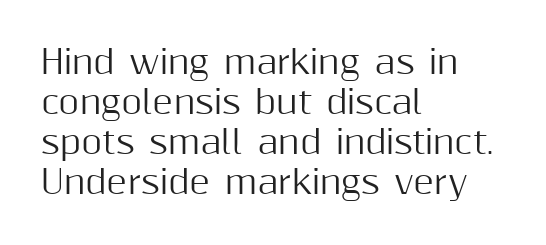
One glance says typical: line gaps are just what's usual. Left-aligned paragraph, ragged on the right. The baseline area is clear. Rendered with straight, roman letterforms. Each letter keeps its own natural width here, so spacing adapts to shape.
